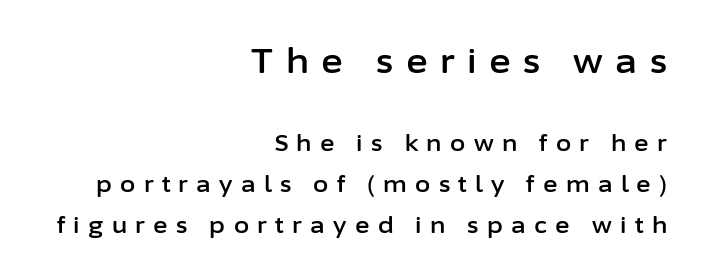
{"serif": "no", "italic": "no", "width": "normal", "stroke_contrast": "low", "x_height": "medium", "monospaced": "no", "underline": "no", "align": "right", "line_spacing_ratio": 1.86, "letter_spacing": "wide", "letter_spacing_em": 0.38, "larger_block": "first", "size_ratio": 1.5, "glyph_px": 33}
